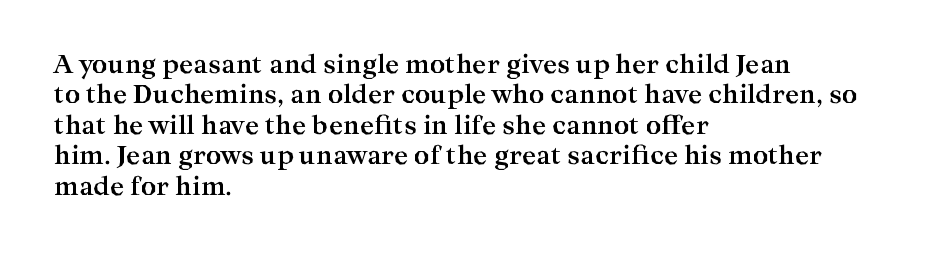
Q: Is the text bold? A: Yes.
Q: Is the text italic (slanted)? A: No, it is upright.
Q: Is the text underlined? A: No.
Q: How is the paragraph aligned? A: Left-aligned.
Q: Is the spacing between letters normal or unusually wide? A: Normal.
Q: Is the spacing between lines tight, normal or loose? A: Normal.
